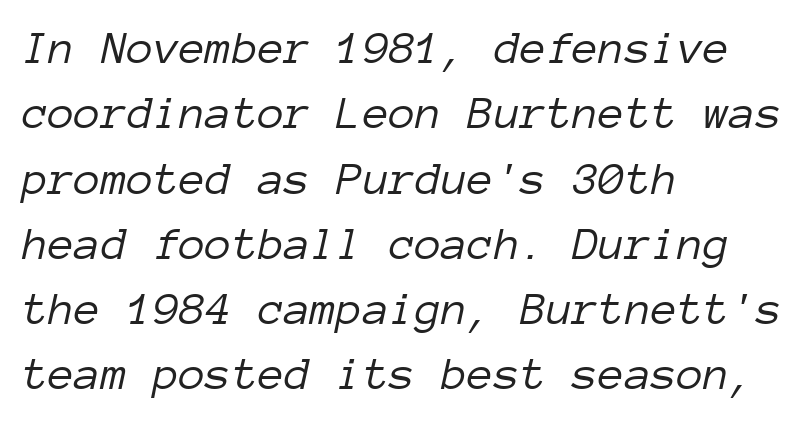
{"italic": "yes", "lean": "right", "slant_degrees": 12, "bold": "no", "weight": "light", "width": "normal", "stroke_contrast": "low", "x_height": "medium", "monospaced": "yes", "underline": "no", "align": "left", "line_spacing": "normal", "line_spacing_ratio": 1.36, "letter_spacing": "normal", "letter_spacing_em": 0.0, "glyph_px": 48}
